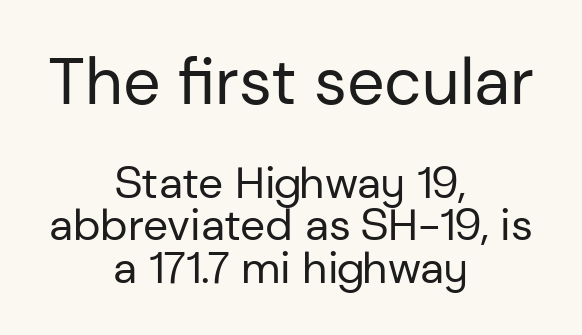
The image shows 66 px regular-weight sans-serif type, upright; set centered, tight line spacing (0.96x), normal letter spacing, not underlined; the first (top) block is 1.5x larger; low stroke contrast and a medium x-height.
